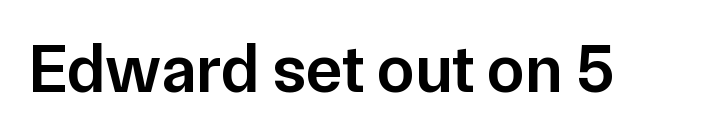
Q: Is the text bold? A: Semi-bold.
Q: Is the text italic (slanted)? A: No, it is upright.
Q: Is the typeface a serif or a sans-serif typeface? A: Sans-serif.
Q: Is the text underlined? A: No.
Q: Is the spacing between letters normal or unusually wide? A: Normal.
Q: Width (condensed, normal, or wide)? A: Normal.
Q: Stroke contrast? A: Low.
Q: x-height? A: Medium.
Q: Monospaced? A: No.
